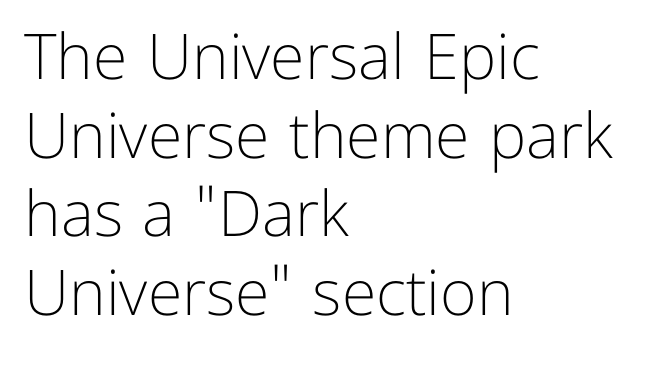
The image shows 63 px light sans-serif type, upright; set left-aligned, normal line spacing (1.25x), normal letter spacing, not underlined; low stroke contrast and a medium x-height.
